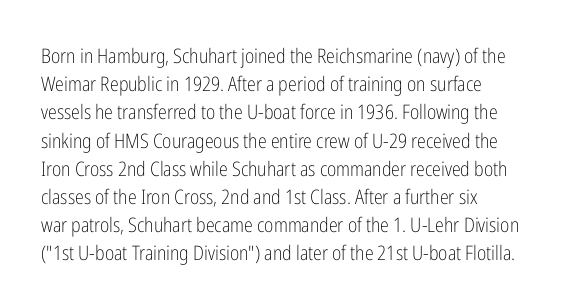
Stem width sits at or under what a default text font uses. The space directly below the letters is spotless. The type sits square on the baseline with zero lean. The vertical gap from one line to the next is medium. This rendering leaves character spacing at its baseline value.
